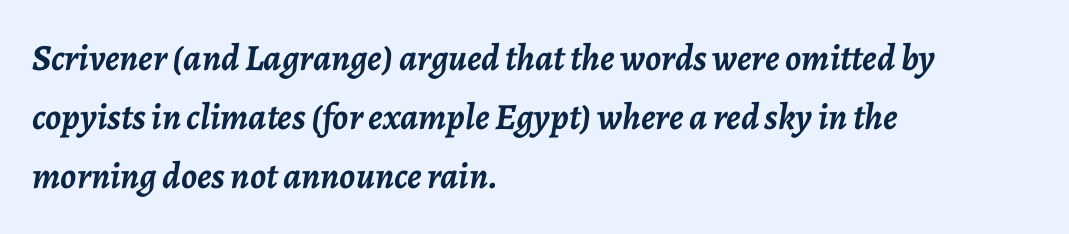
Q: Is the text bold? A: Yes.
Q: Is the text italic (slanted)? A: Yes, it leans right by about 7 degrees.
Q: Is the text underlined? A: No.
Q: How is the paragraph aligned? A: Left-aligned.
Q: Is the spacing between letters normal or unusually wide? A: Normal.
Q: Is the spacing between lines tight, normal or loose? A: Normal.
Q: Width (condensed, normal, or wide)? A: Normal.
Q: Stroke contrast? A: Low.
Q: x-height? A: Medium.
Q: Monospaced? A: No.
